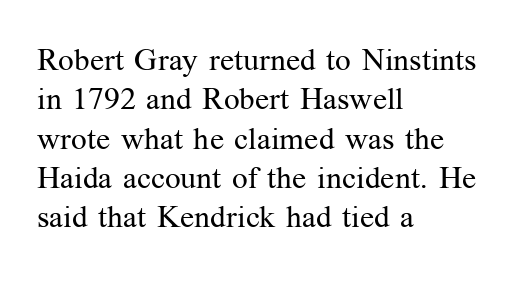
{"serif": "yes", "italic": "no", "bold": "no", "weight": "regular", "width": "normal", "stroke_contrast": "medium", "x_height": "medium", "monospaced": "no", "underline": "no", "align": "left", "line_spacing": "normal", "line_spacing_ratio": 1.27, "letter_spacing": "normal", "letter_spacing_em": 0.0, "glyph_px": 31}
